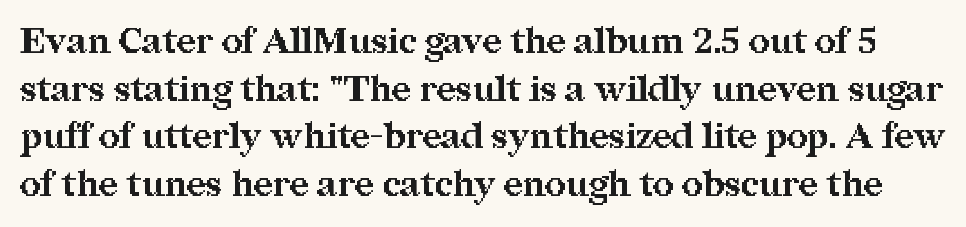
These lines were composed using upright roman letters. The characters display serif detailing at their extremities. This rendering features lettering with no underline. How heavy is the stroke? Heavy — this is a bold.
